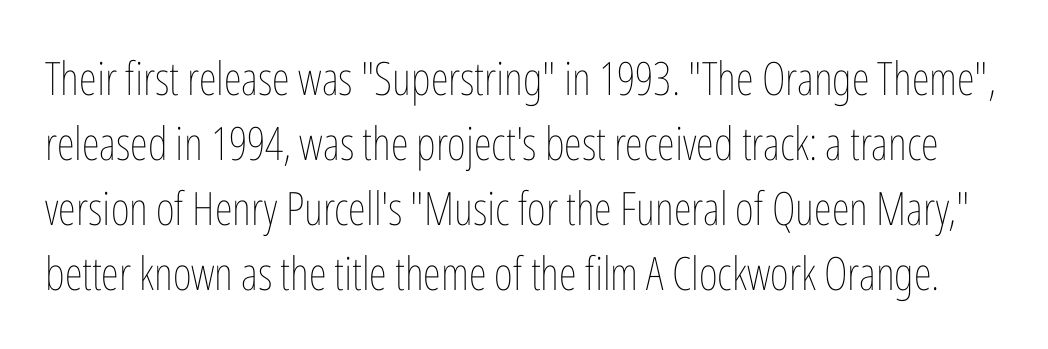
Q: Is the text bold? A: No.
Q: Is the text italic (slanted)? A: No, it is upright.
Q: Is the text underlined? A: No.
Q: Is the spacing between letters normal or unusually wide? A: Normal.
Q: Is the spacing between lines tight, normal or loose? A: Normal.
Q: Width (condensed, normal, or wide)? A: Condensed.
Q: Stroke contrast? A: Low.
Q: x-height? A: Medium.
Q: Monospaced? A: No.
